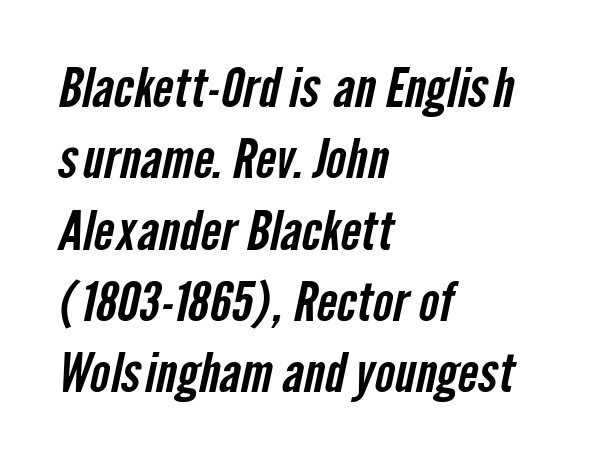
{"serif": "no", "width": "condensed", "stroke_contrast": "low", "x_height": "medium", "monospaced": "no", "underline": "no", "align": "left", "line_spacing": "normal", "line_spacing_ratio": 1.32, "letter_spacing": "normal", "letter_spacing_em": 0.0, "glyph_px": 54}
